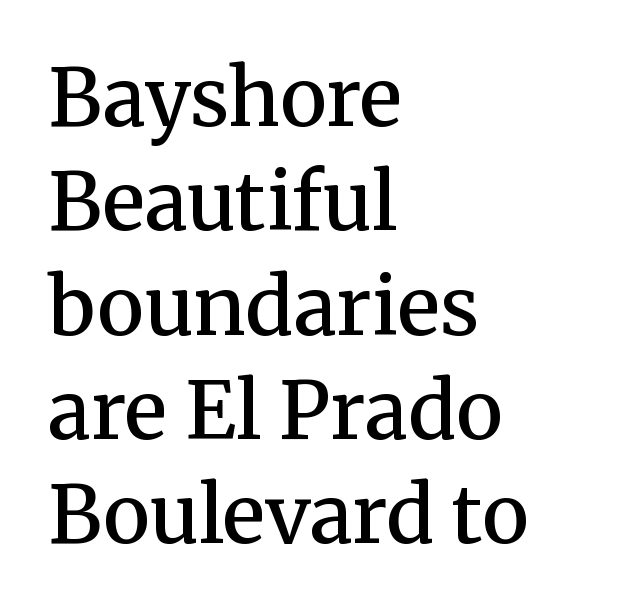
The image shows 79 px semibold serif type, upright; set left-aligned, normal line spacing (1.32x), normal letter spacing, not underlined; medium stroke contrast and a medium x-height.
